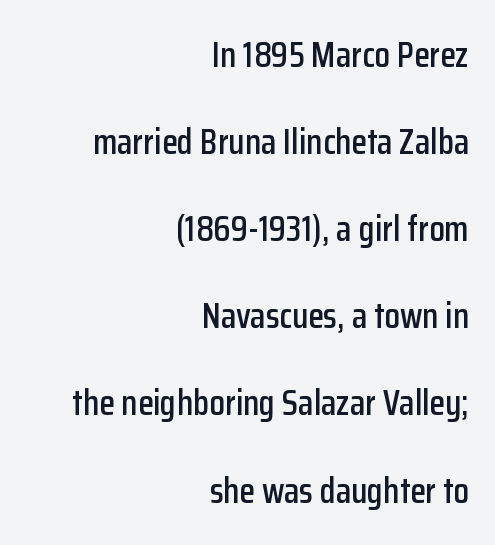
{"serif": "no", "italic": "no", "width": "condensed", "stroke_contrast": "low", "x_height": "medium", "monospaced": "no", "underline": "no", "align": "right", "line_spacing": "loose", "line_spacing_ratio": 2.42, "letter_spacing": "normal", "letter_spacing_em": 0.0, "glyph_px": 36}
